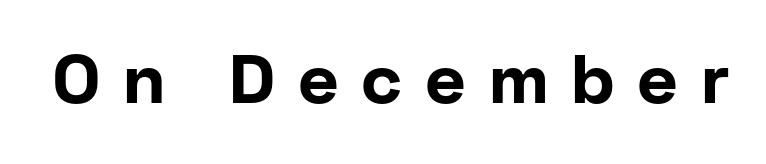
Typesetter's note: full bold, strokes at maximum text heaviness. Spacing verdict: proportional, widths tailored to each character. In terms of letterspacing, this is a distinctly airy, spread setting. Nope, not italic — everything's standing straight.
